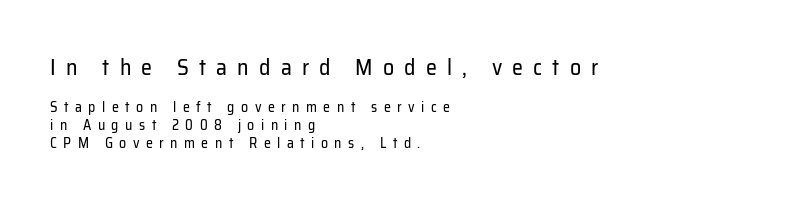
{"italic": "no", "bold": "no", "underline": "no", "align": "left", "line_spacing": "normal", "line_spacing_ratio": 1.29, "letter_spacing": "wide", "letter_spacing_em": 0.46, "larger_block": "first", "size_ratio": 1.57, "glyph_px": 22}
